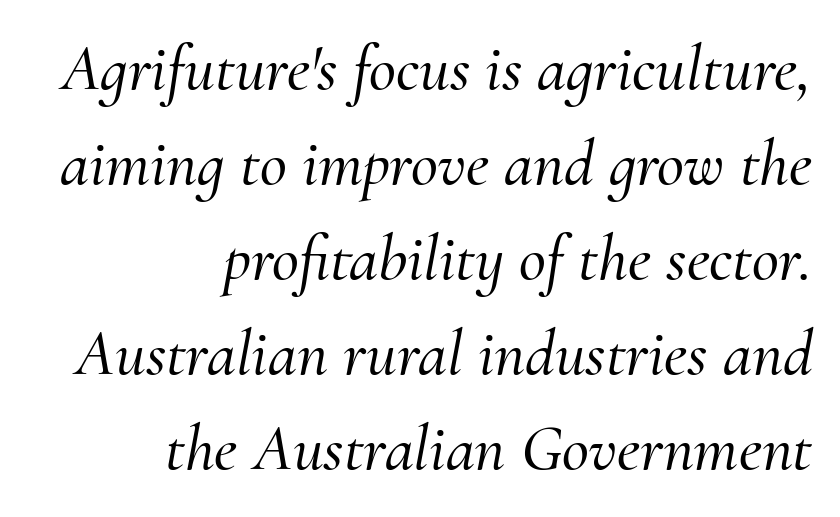
{"serif": "yes", "italic": "yes", "lean": "right", "slant_degrees": 10, "width": "normal", "stroke_contrast": "medium", "x_height": "small", "monospaced": "no", "underline": "no", "align": "right", "line_spacing": "normal", "line_spacing_ratio": 1.44, "letter_spacing": "normal", "letter_spacing_em": 0.0, "glyph_px": 66}
